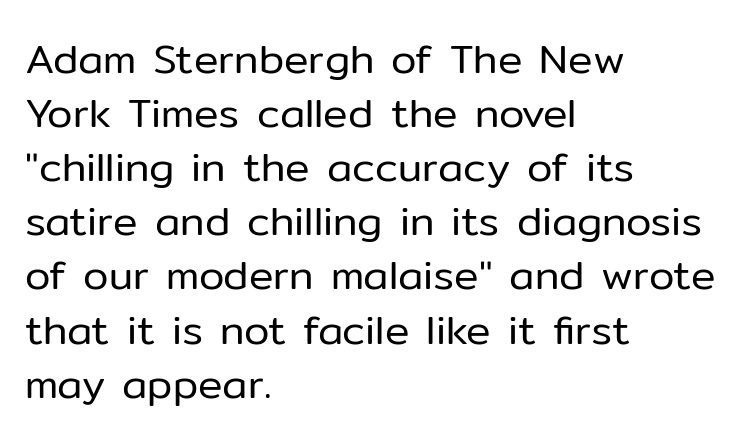
Horizontal alignment here is leftward, the default for most running prose. Each word holds together tightly as a unit, with standard inter-letter gaps. Students, observe: this is what conventionally led text looks like. The passage shown is not bold in any degree.
